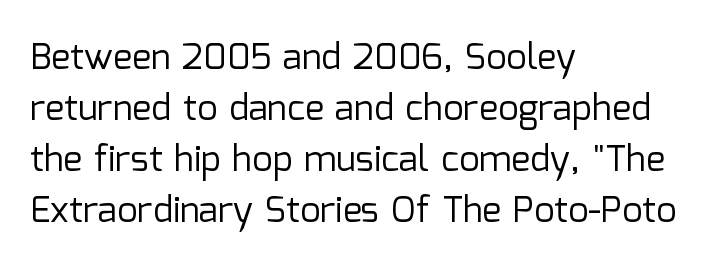
Q: Is the text bold? A: No.
Q: Is the text italic (slanted)? A: No, it is upright.
Q: Is the typeface a serif or a sans-serif typeface? A: Sans-serif.
Q: Is the text underlined? A: No.
Q: How is the paragraph aligned? A: Left-aligned.
Q: Is the spacing between letters normal or unusually wide? A: Normal.
Q: Is the spacing between lines tight, normal or loose? A: Normal.
Q: Width (condensed, normal, or wide)? A: Normal.
Q: Stroke contrast? A: Low.
Q: x-height? A: Medium.
Q: Monospaced? A: No.
